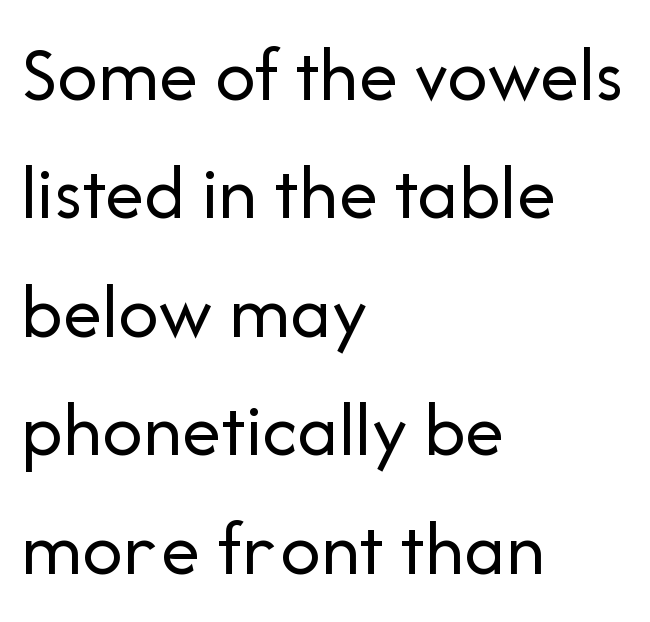
The image shows 79 px regular-weight sans-serif type, upright; set left-aligned, normal line spacing (1.5x), normal letter spacing, not underlined; low stroke contrast and a medium x-height.
